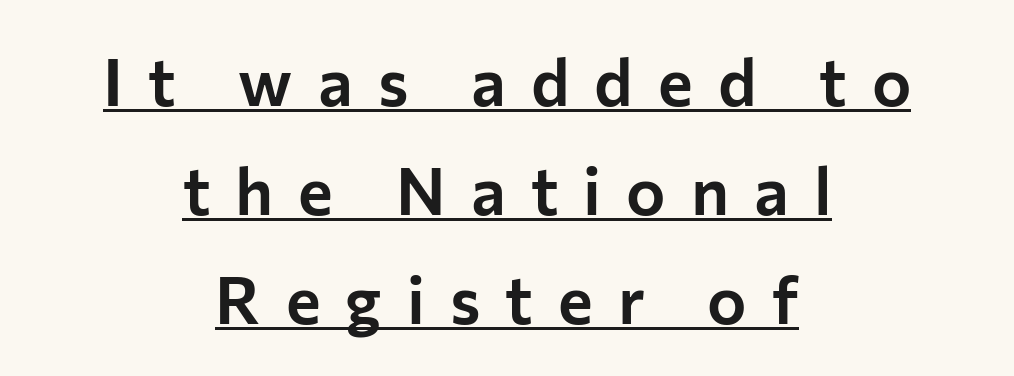
{"serif": "no", "italic": "no", "width": "normal", "stroke_contrast": "low", "x_height": "medium", "monospaced": "no", "underline": "yes", "align": "center", "line_spacing": "normal", "line_spacing_ratio": 1.65, "letter_spacing": "wide", "letter_spacing_em": 0.38, "glyph_px": 66}
